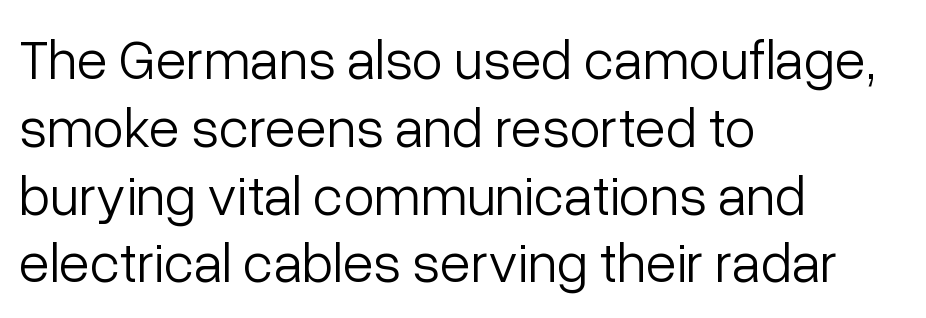
The image shows 56 px light sans-serif type, upright; set left-aligned, line spacing 1.21x, normal letter spacing, not underlined; low stroke contrast and a medium x-height.
